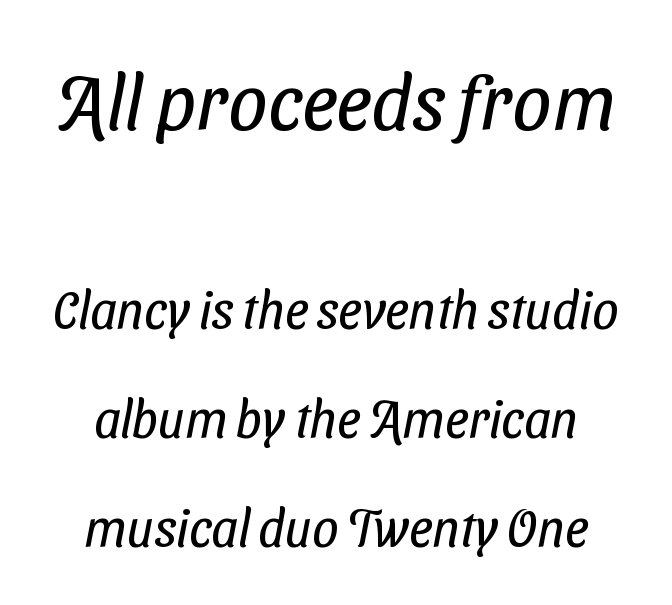
Q: Is the text bold? A: No.
Q: Is the typeface a serif or a sans-serif typeface? A: Sans-serif.
Q: Is the text underlined? A: No.
Q: Is the spacing between letters normal or unusually wide? A: Normal.
Q: Is the spacing between lines tight, normal or loose? A: Loose.
Q: Which block of text is set in a larger size, the first (top) or the second (bottom)? A: The first (top) one.
Q: Width (condensed, normal, or wide)? A: Condensed.
Q: Stroke contrast? A: Low.
Q: x-height? A: Medium.
Q: Monospaced? A: No.
